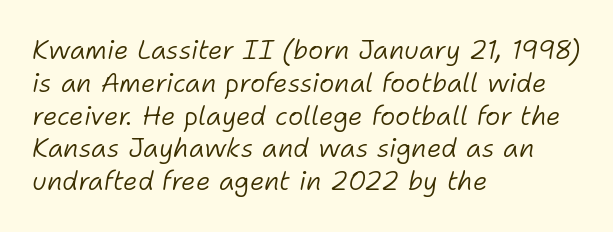
The image shows 26 px text type, italic (leaning right); set left-aligned, normal line spacing (1.26x), normal letter spacing, not underlined.
